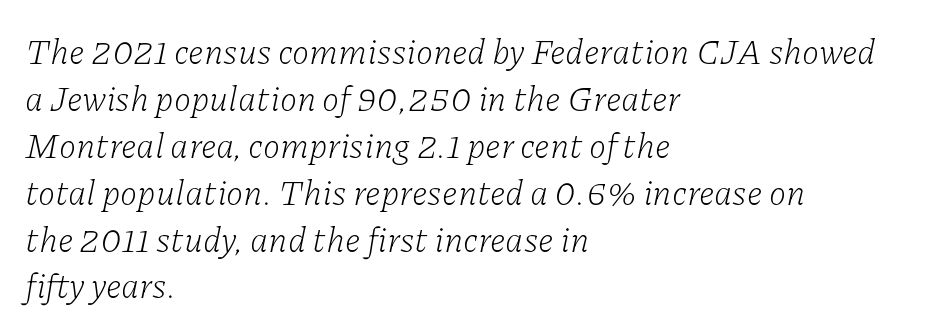
Q: Is the text bold? A: No.
Q: Is the text italic (slanted)? A: Yes, it leans right by about 11 degrees.
Q: Is the typeface a serif or a sans-serif typeface? A: Serif.
Q: Is the text underlined? A: No.
Q: How is the paragraph aligned? A: Left-aligned.
Q: Is the spacing between letters normal or unusually wide? A: Normal.
Q: Is the spacing between lines tight, normal or loose? A: Normal.
Q: Width (condensed, normal, or wide)? A: Normal.
Q: Stroke contrast? A: Low.
Q: x-height? A: Medium.
Q: Monospaced? A: No.
